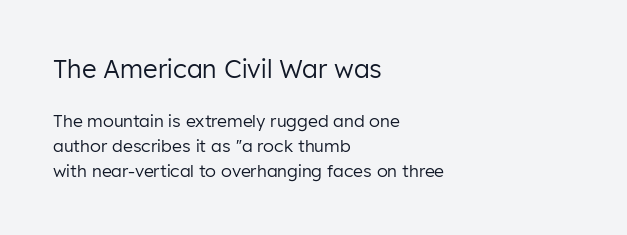
Does extra space separate the letters? No, they use regular spacing. Short and long lines alike share a common starting point at left. Check the space under the baseline: it is left empty. Nope, not italic — everything's standing straight.
